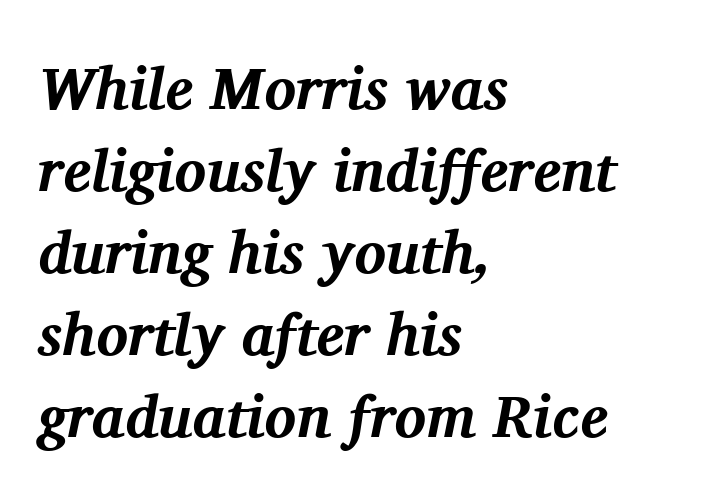
{"serif": "yes", "italic": "yes", "lean": "right", "slant_degrees": 11, "bold": "yes", "weight": "bold", "width": "normal", "stroke_contrast": "medium", "x_height": "medium", "monospaced": "no", "underline": "no", "align": "left", "line_spacing": "normal", "line_spacing_ratio": 1.39, "letter_spacing": "normal", "letter_spacing_em": 0.0, "glyph_px": 59}
